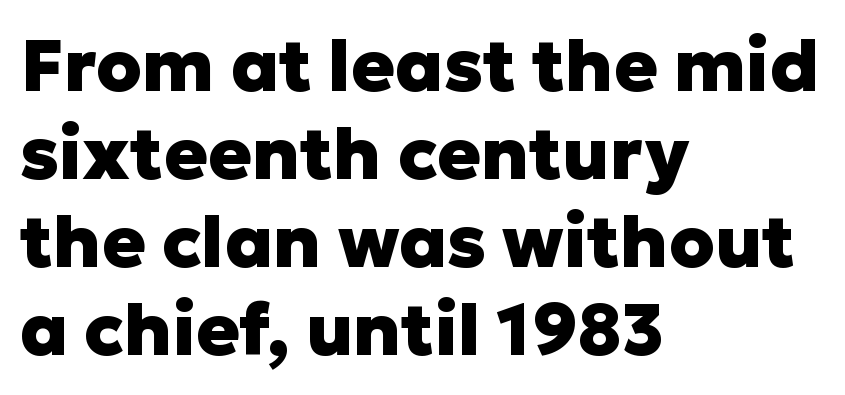
There is no visible air inserted between adjacent glyphs. These lines were composed using upright roman letters. The rendering uses natural spacing where letterforms have individual widths. The paragraph shown leans on its left margin.
